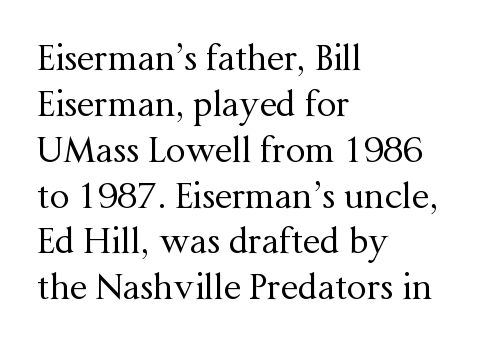
{"serif": "yes", "italic": "no", "bold": "no", "weight": "regular", "width": "normal", "stroke_contrast": "medium", "x_height": "medium", "monospaced": "no", "underline": "no", "align": "left", "line_spacing": "normal", "line_spacing_ratio": 1.31, "letter_spacing": "normal", "letter_spacing_em": 0.0, "glyph_px": 35}
